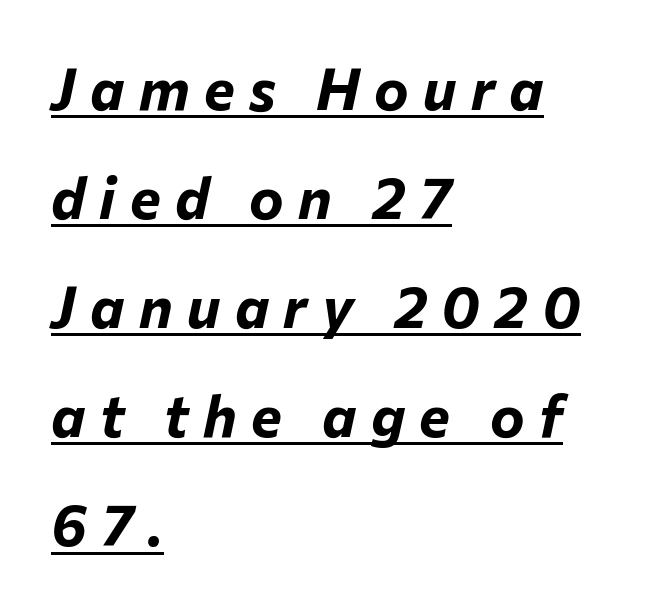
Q: Is the text bold? A: Yes.
Q: Is the text italic (slanted)? A: Yes, it leans right by about 12 degrees.
Q: Is the text underlined? A: Yes.
Q: How is the paragraph aligned? A: Left-aligned.
Q: Is the spacing between letters normal or unusually wide? A: Unusually wide.
Q: Width (condensed, normal, or wide)? A: Normal.
Q: Stroke contrast? A: Low.
Q: x-height? A: Medium.
Q: Monospaced? A: No.
